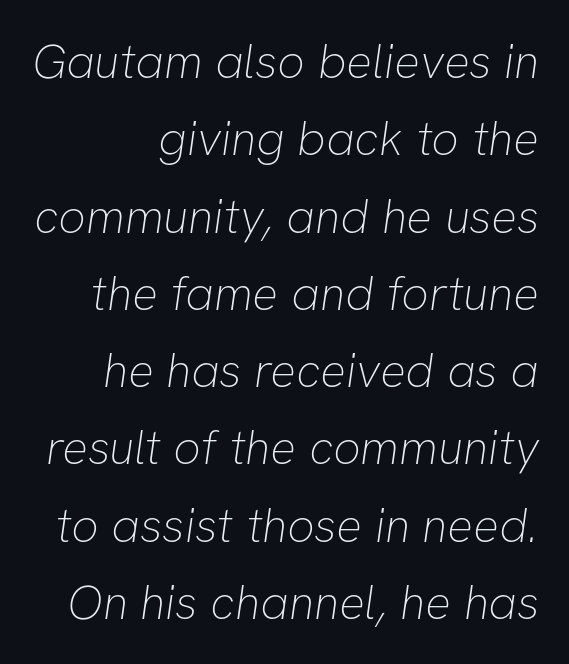
Is this a fixed-width face? No — the glyphs have proportional, varying widths. Line spacing here is normal. The space beneath each line is pristine and unruled. A sans-serif font was chosen for this passage.
